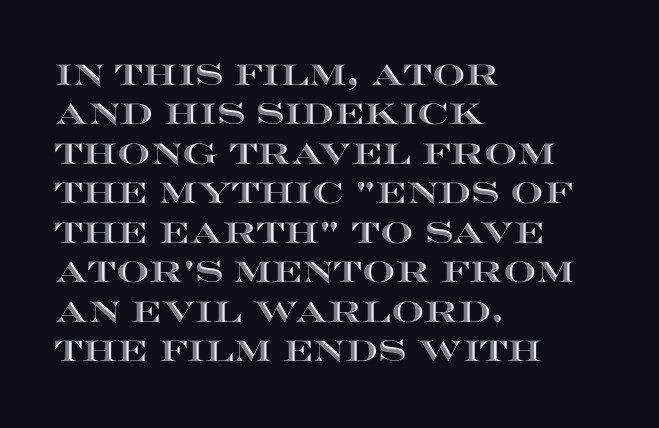
The image shows 29 px wide type, upright; set left-aligned, normal line spacing (1.36x), normal letter spacing, not underlined; a large x-height.
